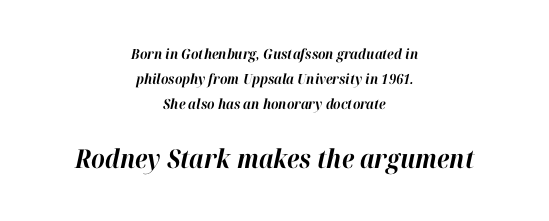
This is heavy type, rendered in bold. The gap between lines stays unmarked. Designer's note — italics engaged. The letters sit at their default tracking, neither squeezed nor spread. The text block is weighted toward neither margin, spreading evenly from the middle.
